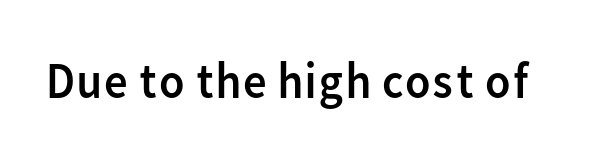
Ascenders rise straight up at ninety degrees. Check the space under the baseline: it is left empty. What stands out about the letter spacing? Nothing — it is the standard amount. The designer went with a sans here, leaving each stem footless.
